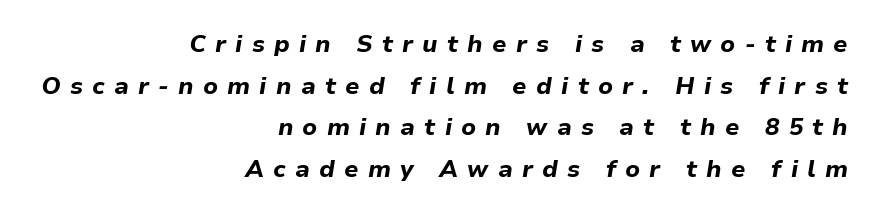
{"italic": "yes", "lean": "right", "slant_degrees": 9, "bold": "yes", "underline": "no", "align": "right", "line_spacing_ratio": 1.73, "letter_spacing": "wide", "letter_spacing_em": 0.38, "glyph_px": 24}
